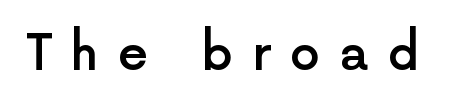
You can tell from the bare stems that sans-serif type was used. The letters advance in unequal steps, a hallmark of proportional type. The glyphs are unaccompanied by any horizontal stroke below them. Display-style spreading of the glyphs; the letterfit is very open.
